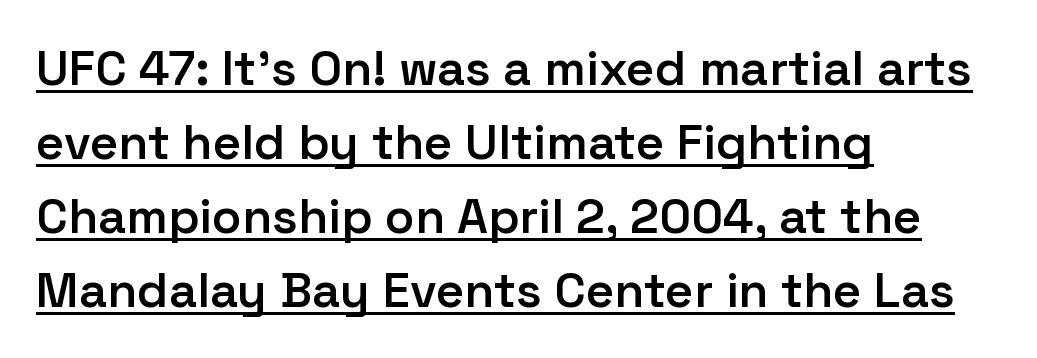
Unlike a traditional serif, this face leaves its strokes unadorned. These characters rest on top of a visible drawn line. These lines carry some extra weight — a demibold, not a full bold. The passage shown is typed in a proportional face where columns would drift. Unlike italic type, these characters show no tilt at all.
